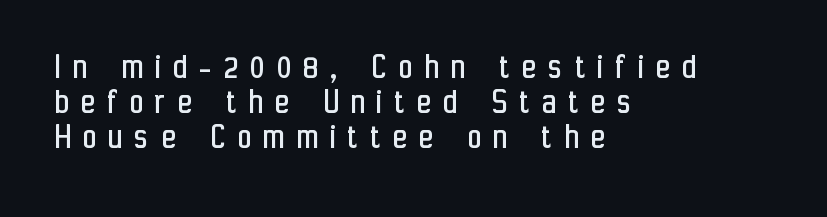
The image shows 37 px regular-weight, condensed sans-serif type, upright; set left-aligned, tight line spacing (0.95x), unusually wide letter spacing (+0.34 em), not underlined; low stroke contrast and a medium x-height.
